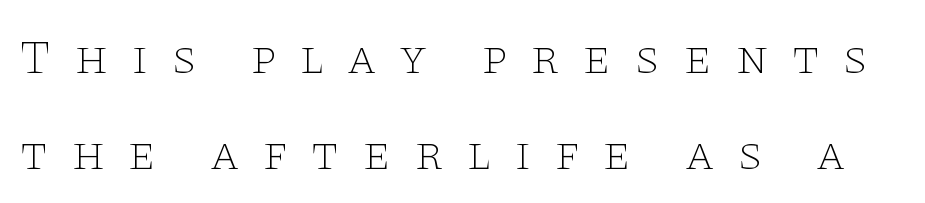
{"serif": "yes", "italic": "no", "bold": "no", "weight": "thin", "width": "wide", "stroke_contrast": "low", "x_height": "large", "monospaced": "no", "underline": "no", "line_spacing": "loose", "line_spacing_ratio": 1.99, "letter_spacing": "wide", "letter_spacing_em": 0.47, "glyph_px": 48}
